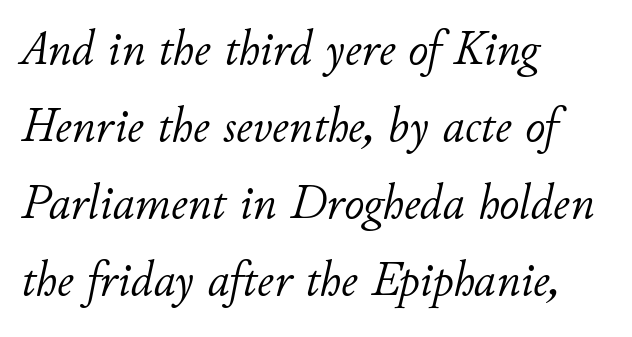
Type without underlining. A typesetter would call this proportional, since set widths differ per character. Students, note that the glyphs here touch the page at normal intervals. All the whitespace from short lines collects on the right.
